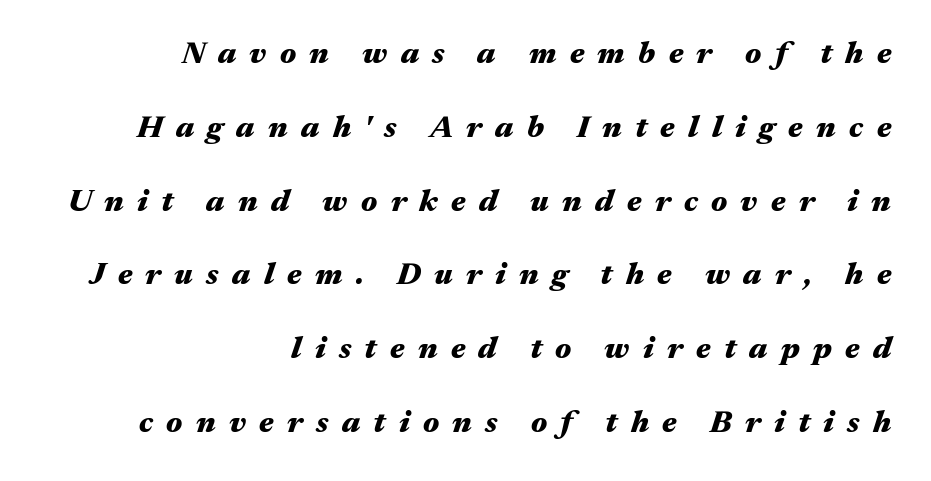
Q: Is the text bold? A: Yes.
Q: Is the text italic (slanted)? A: Yes, it leans right by about 17 degrees.
Q: Is the text underlined? A: No.
Q: How is the paragraph aligned? A: Right-aligned.
Q: Is the spacing between letters normal or unusually wide? A: Unusually wide.
Q: Is the spacing between lines tight, normal or loose? A: Loose.
Q: Width (condensed, normal, or wide)? A: Wide.
Q: Stroke contrast? A: Medium.
Q: x-height? A: Medium.
Q: Monospaced? A: No.
